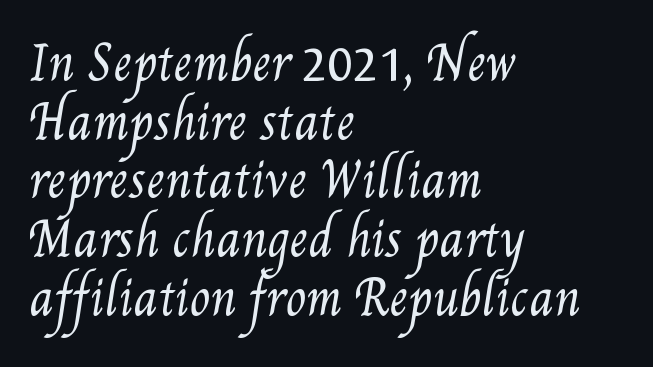
{"bold": "no", "weight": "regular", "width": "condensed", "stroke_contrast": "medium", "x_height": "small", "monospaced": "no", "underline": "no", "align": "left", "line_spacing": "normal", "line_spacing_ratio": 1.25, "letter_spacing": "normal", "letter_spacing_em": 0.0, "glyph_px": 47}
